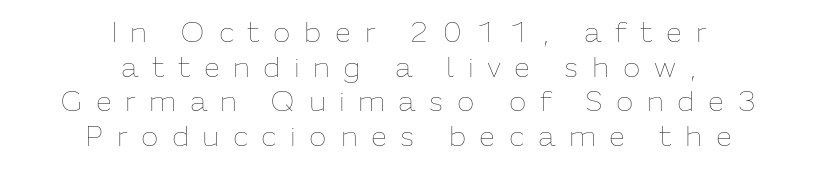
{"italic": "no", "bold": "no", "weight": "thin", "width": "normal", "stroke_contrast": "low", "x_height": "medium", "monospaced": "no", "underline": "no", "align": "center", "line_spacing_ratio": 1.19, "letter_spacing": "wide", "letter_spacing_em": 0.46, "glyph_px": 29}
